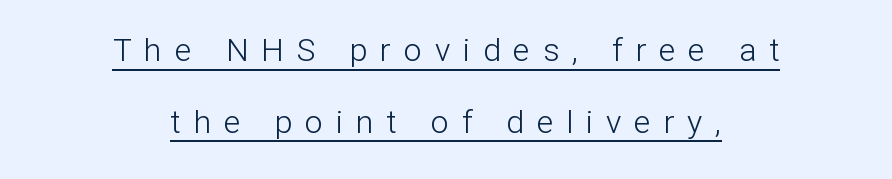
Q: Is the text bold? A: No.
Q: Is the text italic (slanted)? A: No, it is upright.
Q: Is the typeface a serif or a sans-serif typeface? A: Sans-serif.
Q: Is the text underlined? A: Yes.
Q: How is the paragraph aligned? A: Centered.
Q: Is the spacing between letters normal or unusually wide? A: Unusually wide.
Q: Is the spacing between lines tight, normal or loose? A: Loose.
Q: Width (condensed, normal, or wide)? A: Normal.
Q: Stroke contrast? A: Low.
Q: x-height? A: Medium.
Q: Monospaced? A: No.
